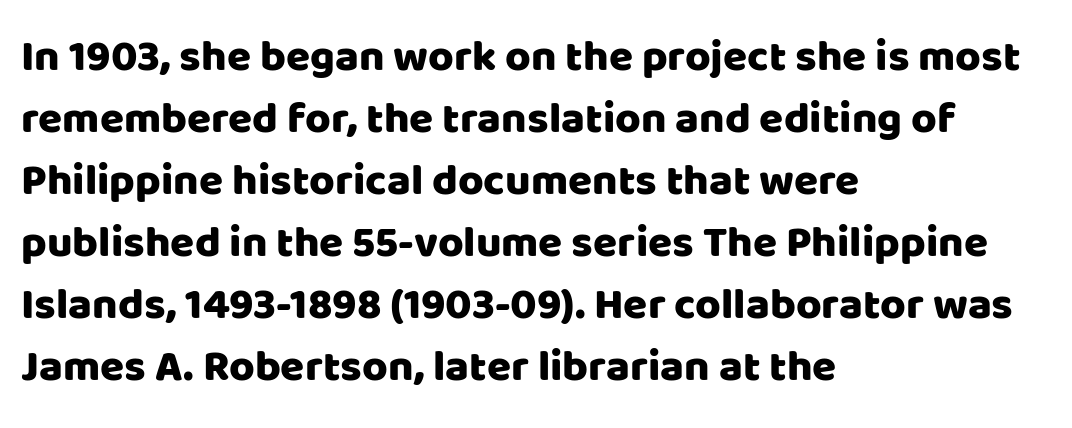
These lines keep a tight, regular rhythm from letter to letter. The string is rendered with underlining switched off. Think of a printed novel: that variable character pitch is what you see here. A typesetter would mark this as roman, not italic.
